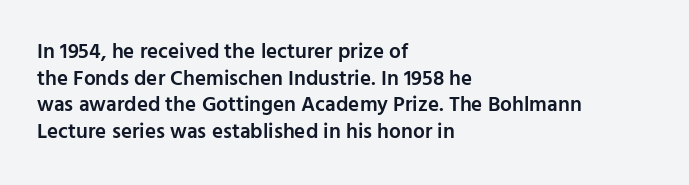
Q: Is the text bold? A: Semi-bold.
Q: Is the text italic (slanted)? A: No, it is upright.
Q: Is the text underlined? A: No.
Q: How is the paragraph aligned? A: Left-aligned.
Q: Is the spacing between letters normal or unusually wide? A: Normal.
Q: Is the spacing between lines tight, normal or loose? A: Normal.
